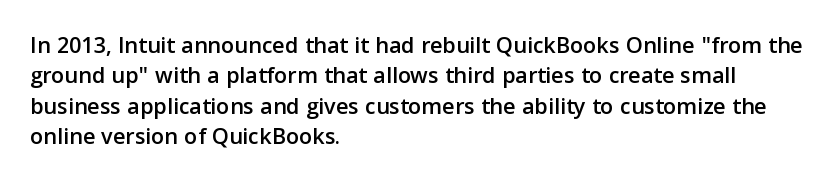
Unmarked baselines from the first word to the last. Short and long lines alike share a common starting point at left. The horizontal fit of the characters is conventional and even. Leading matches the norm, producing a regular column. In terms of posture, this sample is upright.
